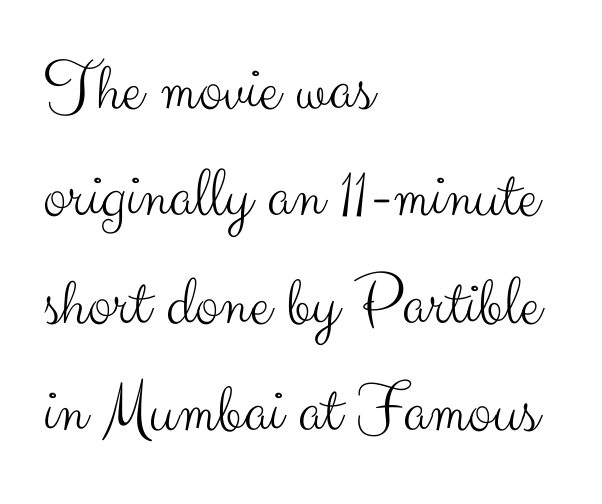
The image shows 72 px light sans-serif type; set left-aligned, normal line spacing (1.49x), normal letter spacing, not underlined; medium stroke contrast and a small x-height.
